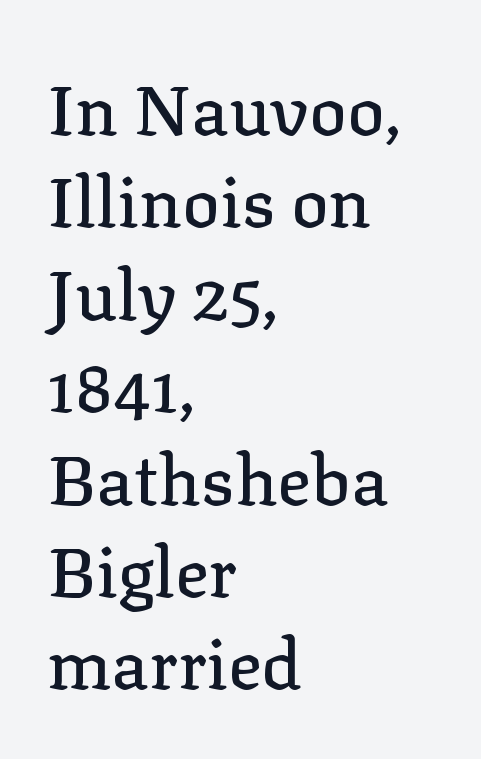
{"serif": "yes", "italic": "no", "width": "normal", "stroke_contrast": "low", "x_height": "medium", "monospaced": "no", "underline": "no", "align": "left", "line_spacing": "normal", "line_spacing_ratio": 1.32, "letter_spacing": "normal", "letter_spacing_em": 0.0, "glyph_px": 70}
